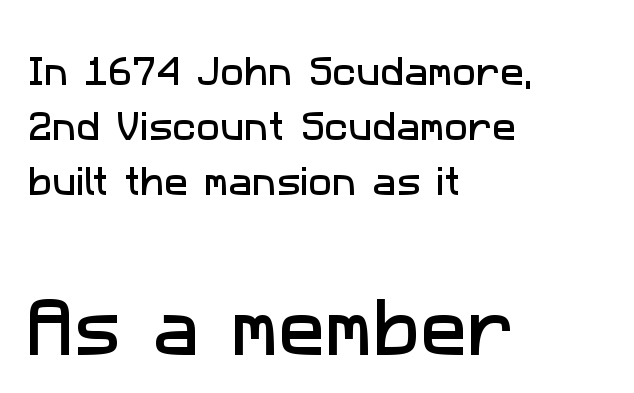
Do the characters align in a grid? No, the font is proportional. Classification — sans serif. The later block is typeset at a bigger size than the earlier block. Letter spacing: default. Horizontally, the lines are justified to the leading edge only.
